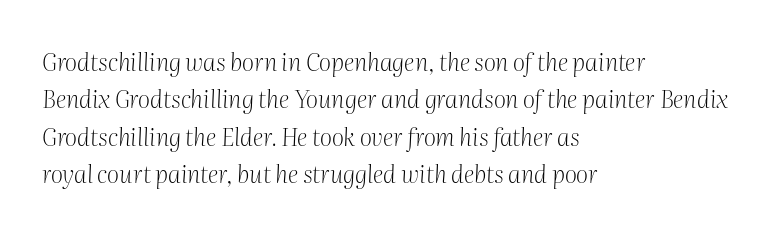
Tall strokes in this sample are angled rather than plumb. The passage shown is not underscored anywhere. This block has exactly the height ordinary leading produces. Does the copy run flush right? No — it runs flush left.
